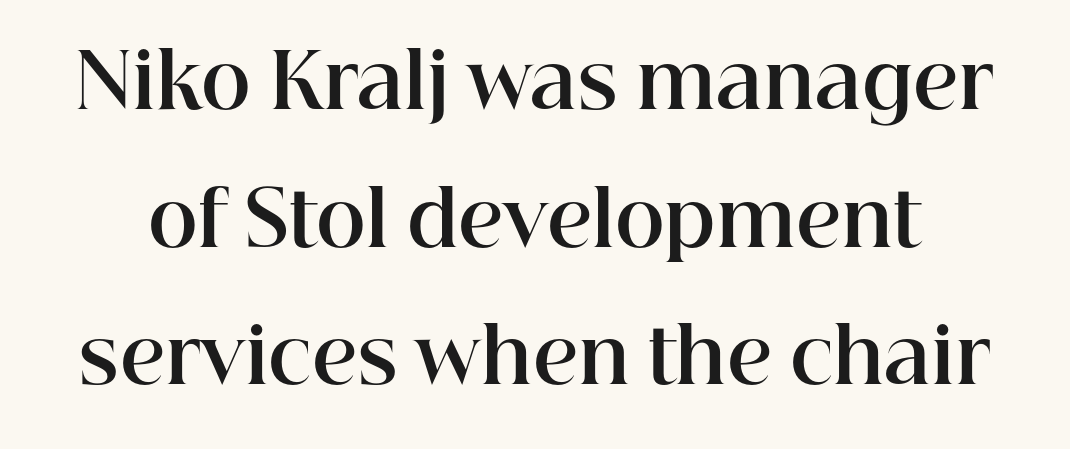
I'd describe the lettering as bold — thick and assertive. A typesetter would label this face a serif. Is this a fixed-width face? No — the glyphs have proportional, varying widths. Observe the ordinary spacing: letters are neighbours, not strangers.
